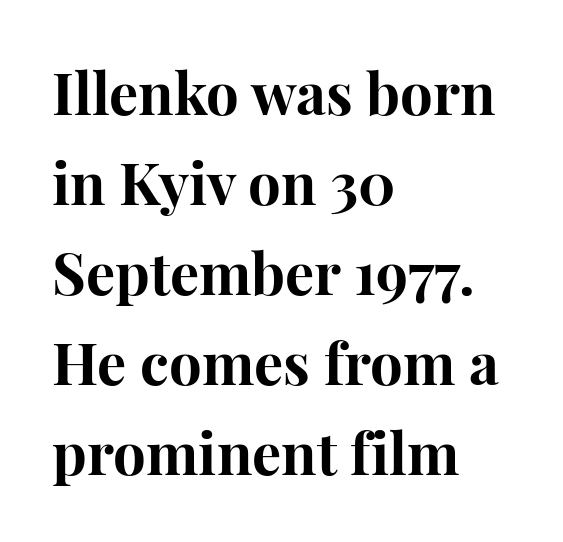
Baseline-to-baseline distance is the conventional proportion of letter height. Weight check: bold — yes, fully. Only glyphs here, with clear space below each row. Yep, those are serifs on the letters.
